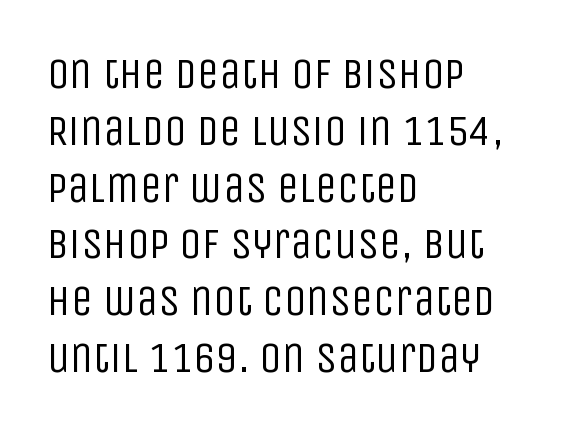
{"serif": "no", "italic": "no", "bold": "no", "weight": "regular", "width": "condensed", "stroke_contrast": "low", "x_height": "large", "monospaced": "no", "underline": "no", "align": "left", "line_spacing": "normal", "line_spacing_ratio": 1.29, "letter_spacing": "normal", "letter_spacing_em": 0.0, "glyph_px": 44}
